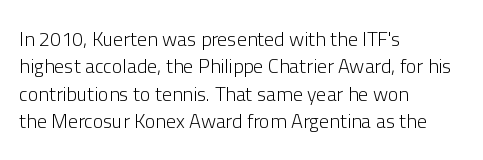
Q: Is the text bold? A: No.
Q: Is the text italic (slanted)? A: No, it is upright.
Q: Is the text underlined? A: No.
Q: How is the paragraph aligned? A: Left-aligned.
Q: Is the spacing between letters normal or unusually wide? A: Normal.
Q: Is the spacing between lines tight, normal or loose? A: Normal.
